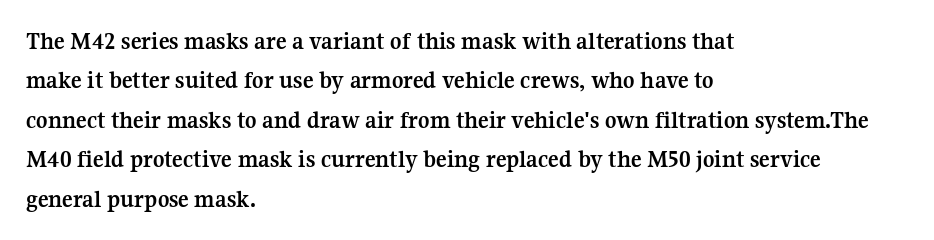
The image shows 25 px bold type, upright; set left-aligned, normal line spacing (1.58x), normal letter spacing, not underlined.
